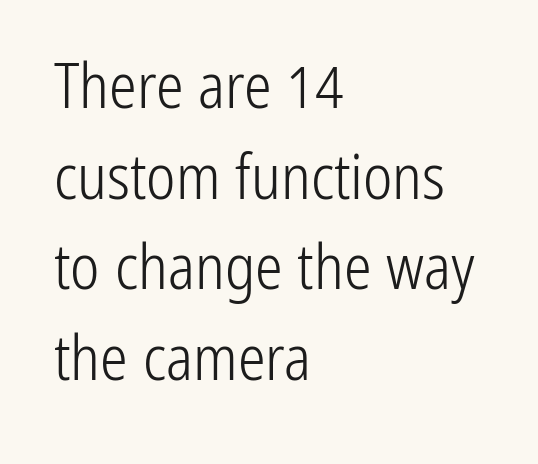
The letters stand upright; this is a roman face. Is this a fixed-width face? No — the glyphs have proportional, varying widths. A typesetter would call this leading conventional body-copy spacing. A quiet, ordinary-to-light weight characterises the typeface.
